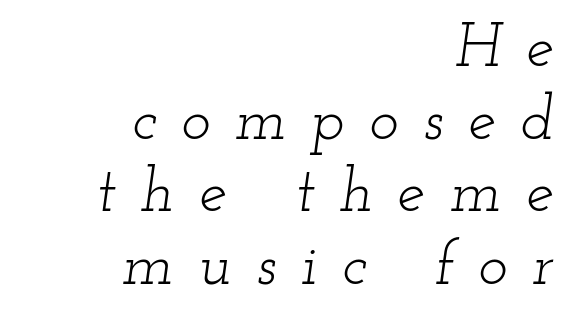
The face used here is proportionally spaced, like ordinary book or web type. Is the block centered? No — it sits flush against the right margin. Stroke mass is kept to a normal reading level or below. There's an unmistakable incline to the writing here. Classification — serif.
